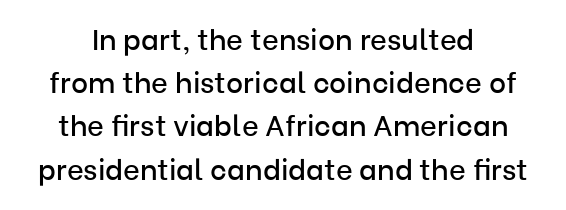
Q: Is the text italic (slanted)? A: No, it is upright.
Q: Is the typeface a serif or a sans-serif typeface? A: Sans-serif.
Q: Is the text underlined? A: No.
Q: Is the spacing between letters normal or unusually wide? A: Normal.
Q: Is the spacing between lines tight, normal or loose? A: Normal.
Q: Width (condensed, normal, or wide)? A: Normal.
Q: Stroke contrast? A: Low.
Q: x-height? A: Medium.
Q: Monospaced? A: No.
